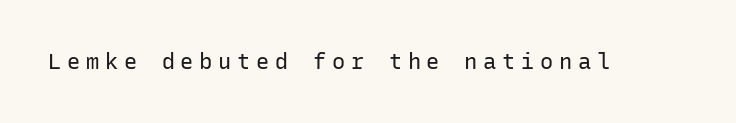
{"italic": "no", "bold": "no", "underline": "no", "letter_spacing": "wide", "letter_spacing_em": 0.26, "glyph_px": 22}
